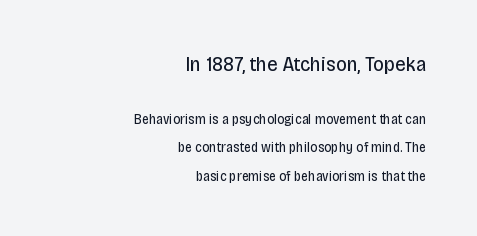
A student would notice the top passage is typeset larger than what follows. Has an underline been added? It has not. In terms of letterspacing, this is plain default setting. These lines were composed using upright roman letters.
